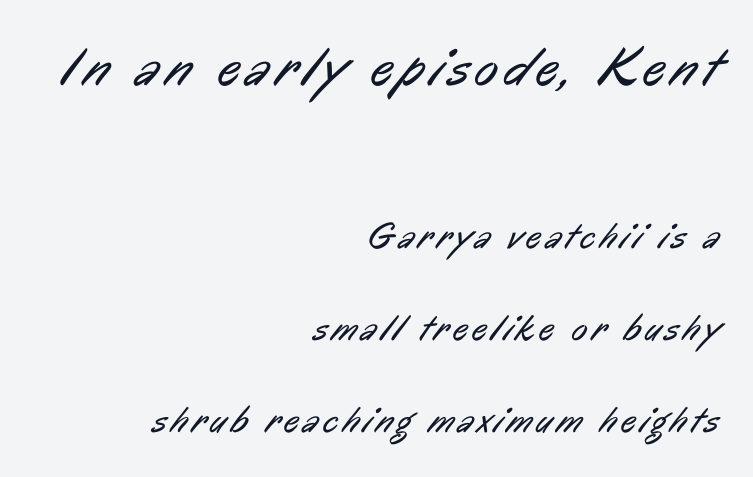
Q: Is the text bold? A: No.
Q: Is the typeface a serif or a sans-serif typeface? A: Sans-serif.
Q: Is the text underlined? A: No.
Q: How is the paragraph aligned? A: Right-aligned.
Q: Is the spacing between lines tight, normal or loose? A: Loose.
Q: Which block of text is set in a larger size, the first (top) or the second (bottom)? A: The first (top) one.
Q: Width (condensed, normal, or wide)? A: Condensed.
Q: Stroke contrast? A: Low.
Q: x-height? A: Medium.
Q: Monospaced? A: No.
